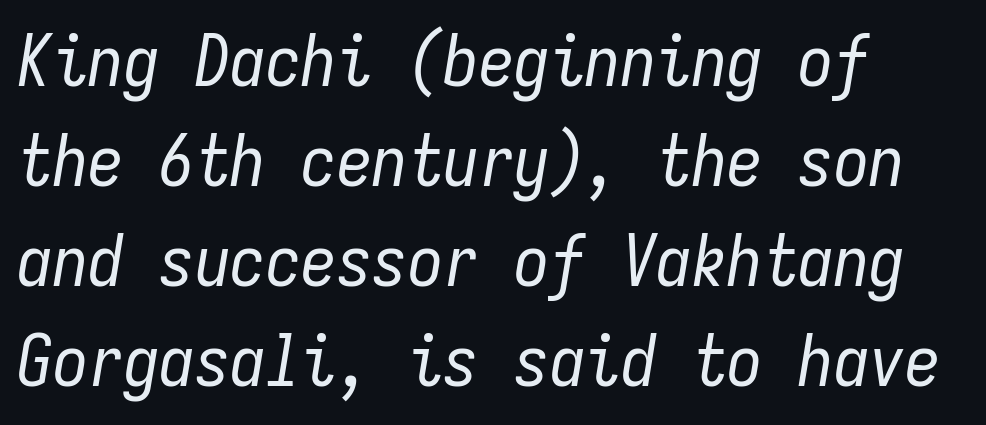
{"italic": "yes", "lean": "right", "slant_degrees": 9, "bold": "no", "weight": "regular", "width": "condensed", "stroke_contrast": "low", "x_height": "medium", "monospaced": "yes", "underline": "no", "align": "left", "line_spacing": "normal", "line_spacing_ratio": 1.41, "letter_spacing": "normal", "letter_spacing_em": 0.0, "glyph_px": 71}
